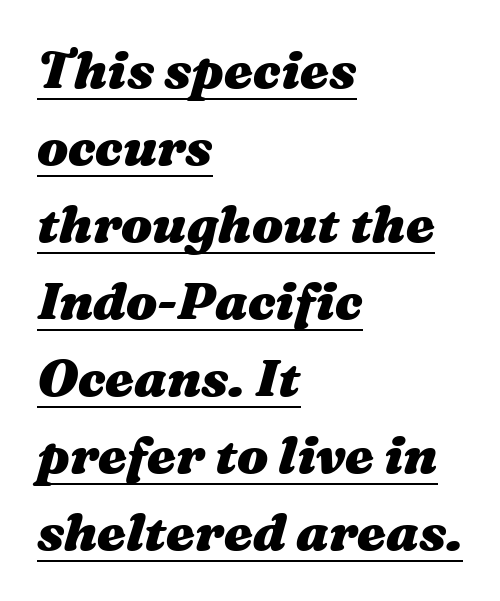
The image shows 52 px heavy, wide type, italic (leaning right); set left-aligned, normal line spacing (1.48x), normal letter spacing, underlined; medium stroke contrast and a medium x-height.
